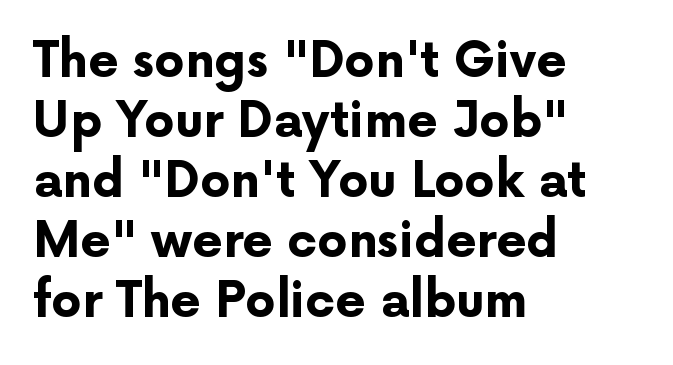
The rendering anchors every line to the left-hand side. This sample uses a sans-serif face. The strip under each line holds only bare page. Do the characters align in a grid? No, the font is proportional.
